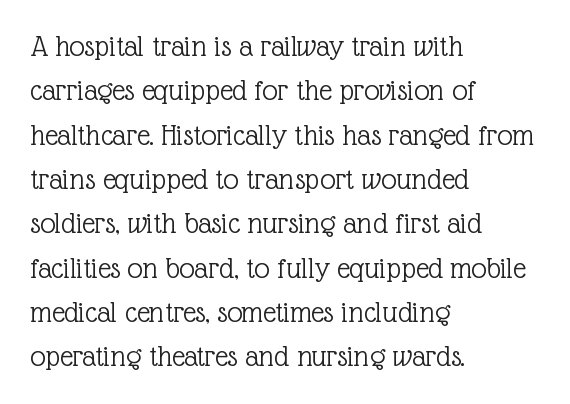
{"serif": "yes", "italic": "no", "bold": "no", "weight": "light", "width": "normal", "x_height": "medium", "monospaced": "no", "underline": "no", "align": "left", "line_spacing": "normal", "line_spacing_ratio": 1.43, "letter_spacing": "normal", "letter_spacing_em": 0.0, "glyph_px": 31}
